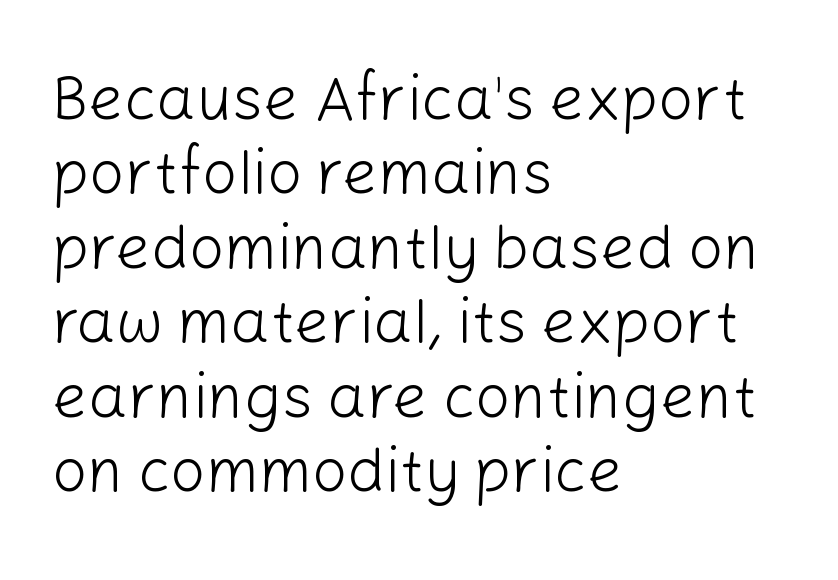
The image shows 62 px light sans-serif type, upright; set left-aligned, line spacing 1.2x, normal letter spacing, not underlined; low stroke contrast and a medium x-height.
